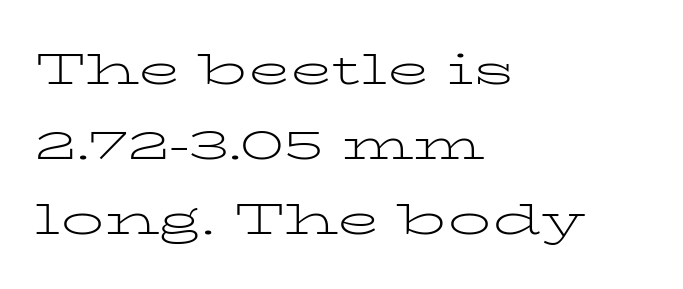
Q: Is the text bold? A: No.
Q: Is the text italic (slanted)? A: No, it is upright.
Q: Is the typeface a serif or a sans-serif typeface? A: Serif.
Q: Is the text underlined? A: No.
Q: How is the paragraph aligned? A: Left-aligned.
Q: Is the spacing between letters normal or unusually wide? A: Normal.
Q: Width (condensed, normal, or wide)? A: Wide.
Q: Stroke contrast? A: Low.
Q: x-height? A: Medium.
Q: Monospaced? A: No.
